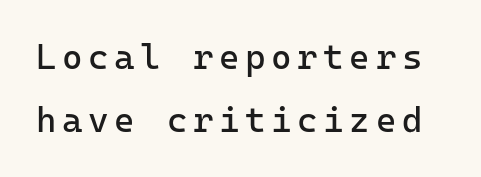
Is the stroke heavy? The answer is a plain regular-or-lighter. It's the straight-up-and-down kind of type. Note: no serifs on the glyphs. Glance below the letters and you will spot only blank space.
